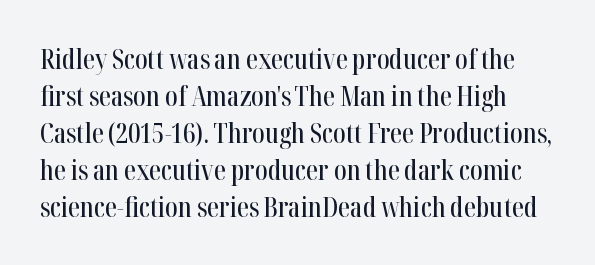
How are the letters spaced? Ordinarily, with no added tracking. Interline gaps are of average width in this sample. The lettering holds an erect, upright posture throughout. The space directly below the letters is spotless.
